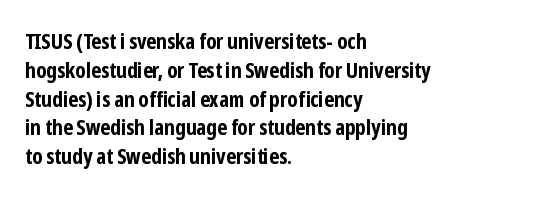
{"italic": "no", "bold": "yes", "underline": "no", "align": "left", "line_spacing": "normal", "line_spacing_ratio": 1.31, "letter_spacing": "normal", "letter_spacing_em": 0.0, "glyph_px": 22}
